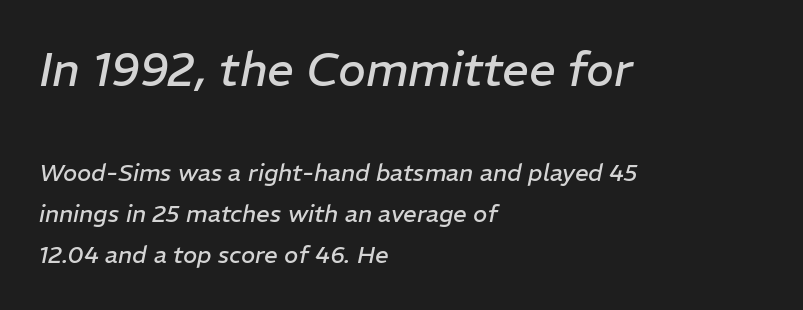
The image shows 47 px regular-weight type, italic (leaning right); set left-aligned, line spacing 1.71x, normal letter spacing, not underlined; the first (top) block is 1.96x larger; low stroke contrast and a medium x-height.
